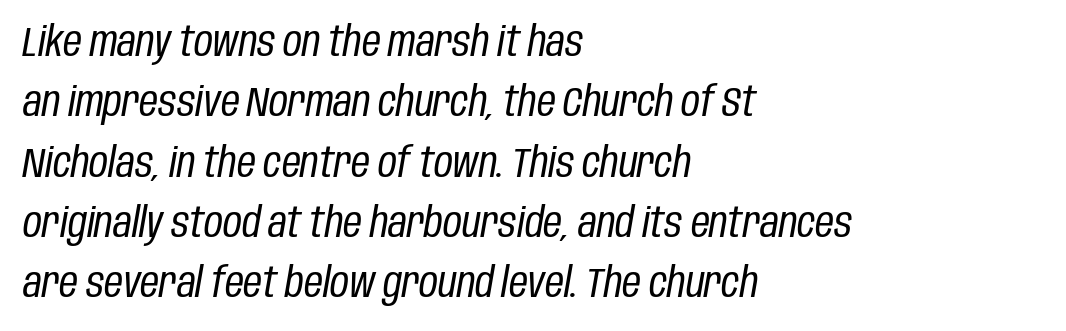
Any mark beneath the type? The region is blank. The face used here is proportionally spaced, like ordinary book or web type. Each word holds together tightly as a unit, with standard inter-letter gaps. The passage is arranged the way most books set body copy — flush left. Style check: oblique.
